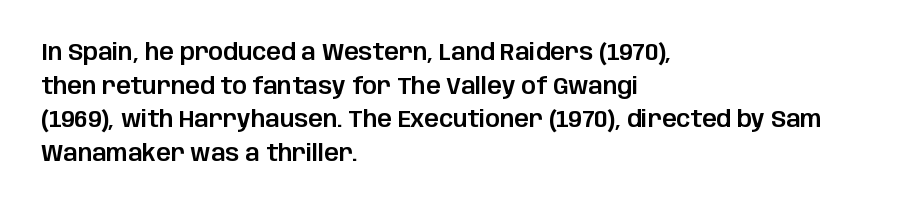
The image shows 23 px text type, upright; set left-aligned, normal line spacing (1.46x), normal letter spacing, not underlined.
